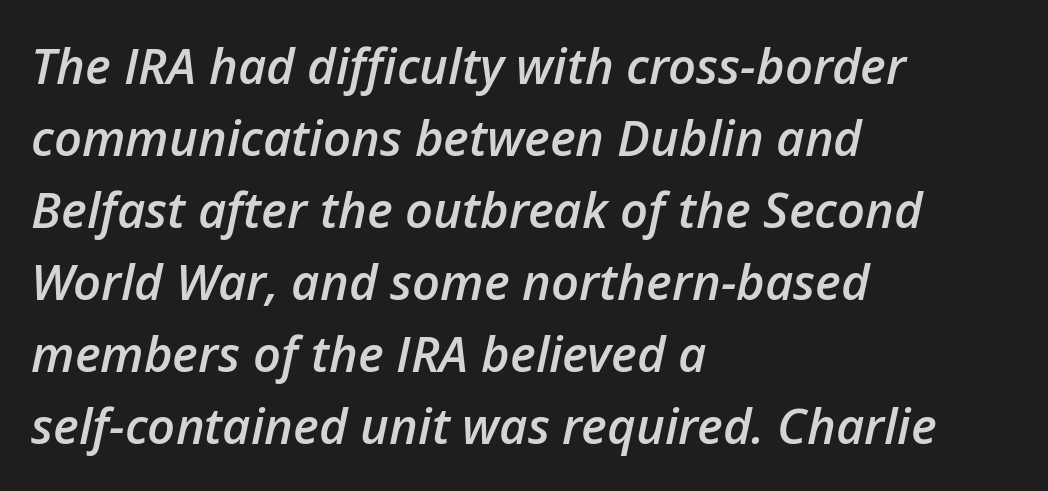
The rendering anchors every line to the left-hand side. The letters advance in unequal steps, a hallmark of proportional type. Baseline-to-baseline distance is the conventional proportion of letter height. Italic? Definitely — the glyphs are oblique. Does the weight exceed regular? Yes, but only to semibold. Descender tails drop into unmarked territory.
